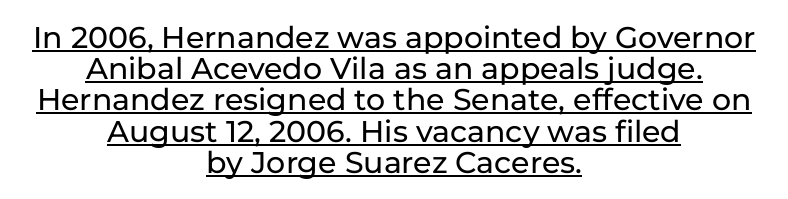
The image shows 30 px sans-serif type, upright; set centered, tight line spacing (1.04x), normal letter spacing, underlined; low stroke contrast and a medium x-height.
